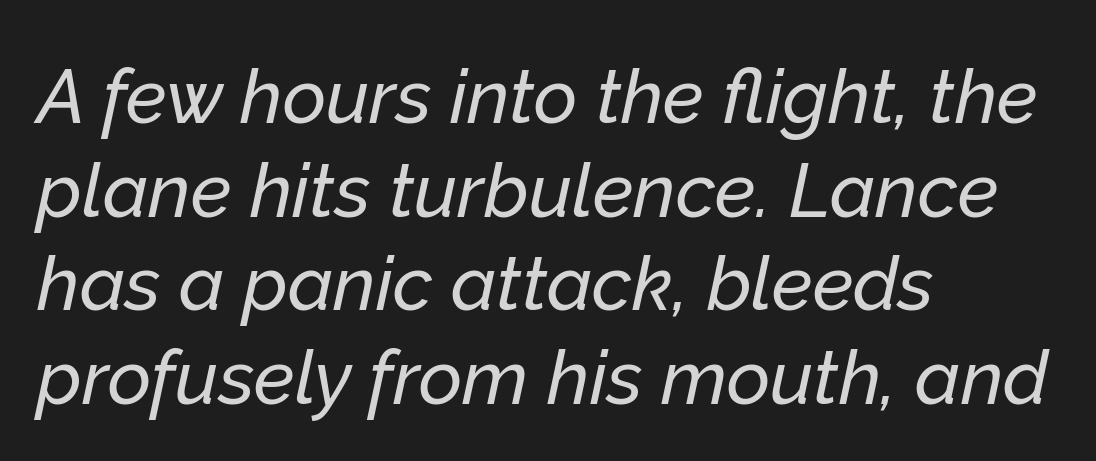
You could not count columns in this text — the font is proportionally spaced. The lettering tilts uniformly, giving the passage an italic look. The paragraph shown leans on its left margin. Default kerning and tracking; the words read as compact shapes. Has an underline been added? It has not.
